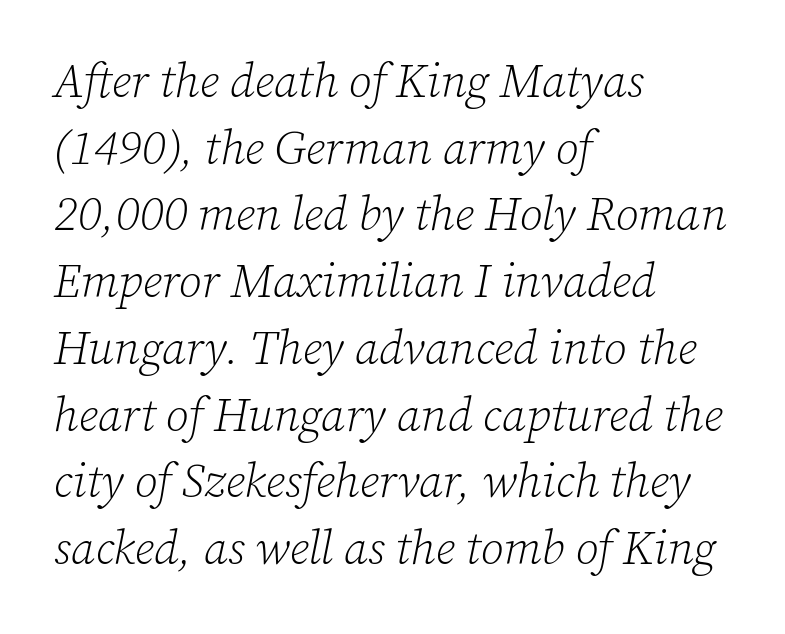
The image shows 47 px light serif type, italic (leaning right); set left-aligned, normal line spacing (1.42x), normal letter spacing, not underlined; low stroke contrast and a medium x-height.
